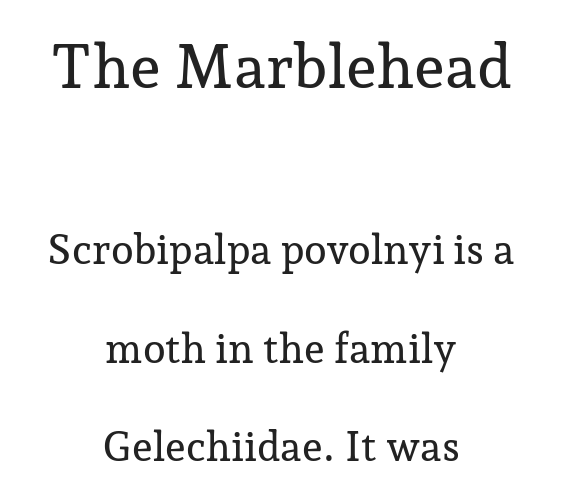
The image shows 61 px serif type, upright; set centered, loose line spacing (2.4x), normal letter spacing, not underlined; the first (top) block is 1.49x larger; low stroke contrast and a medium x-height.
